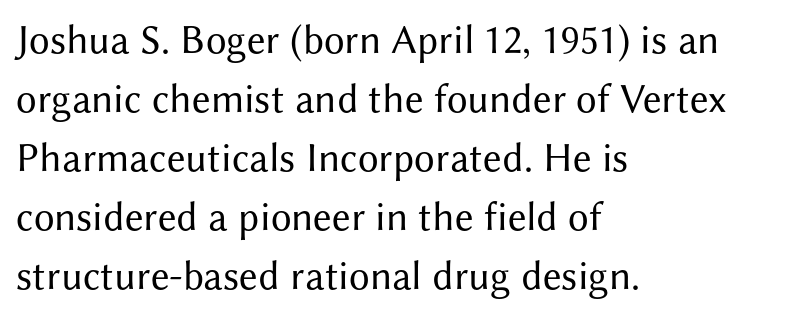
{"serif": "no", "italic": "no", "bold": "no", "weight": "regular", "width": "normal", "stroke_contrast": "medium", "x_height": "medium", "monospaced": "no", "underline": "no", "align": "left", "line_spacing": "normal", "line_spacing_ratio": 1.44, "letter_spacing": "normal", "letter_spacing_em": 0.0, "glyph_px": 41}
